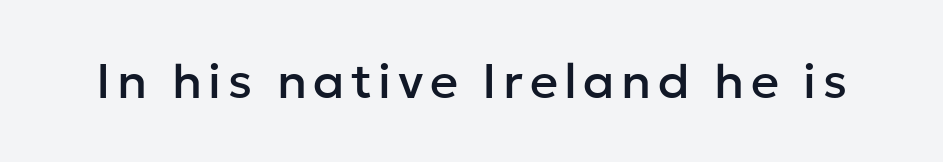
{"serif": "no", "italic": "no", "width": "normal", "stroke_contrast": "low", "x_height": "medium", "monospaced": "no", "underline": "no", "glyph_px": 49}
